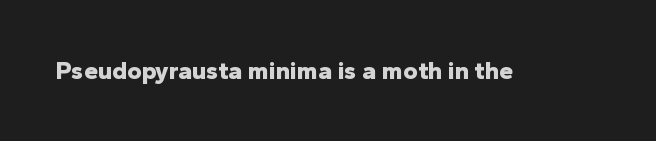
{"italic": "no", "bold": "yes", "underline": "no", "letter_spacing": "normal", "letter_spacing_em": 0.0, "glyph_px": 25}
